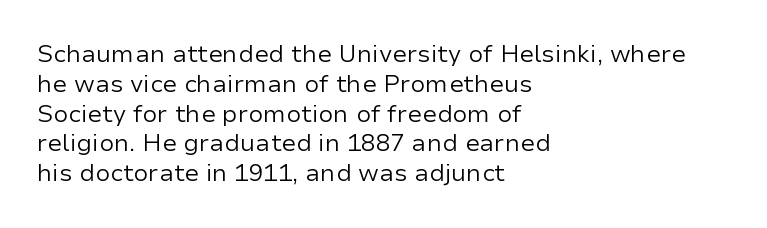
The image shows 24 px text type, upright; set left-aligned, line spacing 1.24x, normal letter spacing, not underlined.
